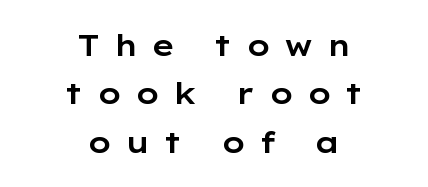
The image shows 30 px wide sans-serif type, upright; set centered, normal line spacing (1.61x), unusually wide letter spacing (+0.44 em), not underlined; low stroke contrast and a medium x-height.
